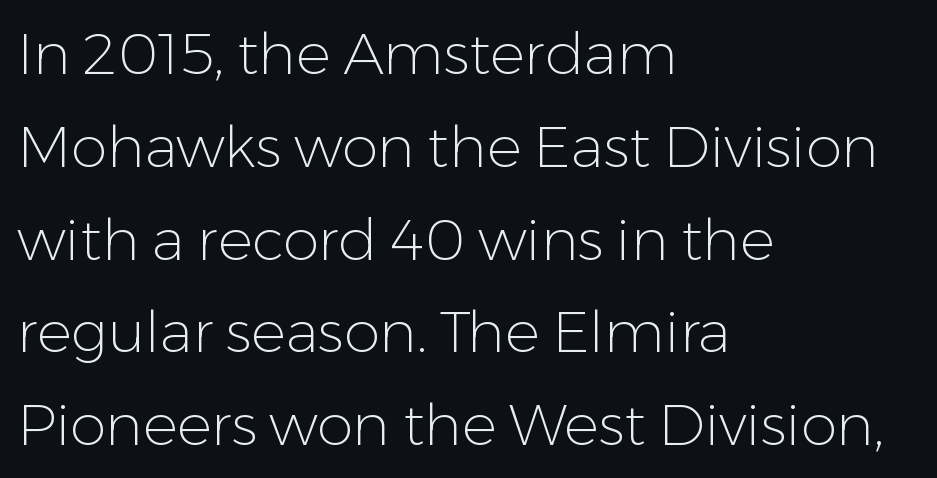
The image shows 58 px light sans-serif type, upright; set left-aligned, normal line spacing (1.6x), normal letter spacing, not underlined; low stroke contrast and a medium x-height.
